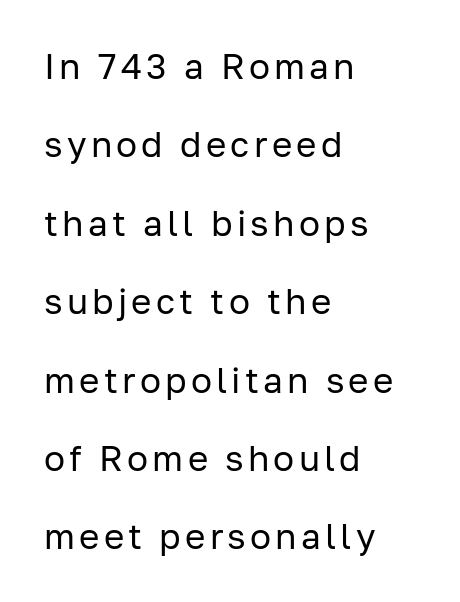
{"serif": "no", "italic": "no", "bold": "no", "weight": "regular", "width": "normal", "stroke_contrast": "low", "x_height": "medium", "monospaced": "no", "underline": "no", "align": "left", "line_spacing": "loose", "line_spacing_ratio": 2.24, "glyph_px": 35}
